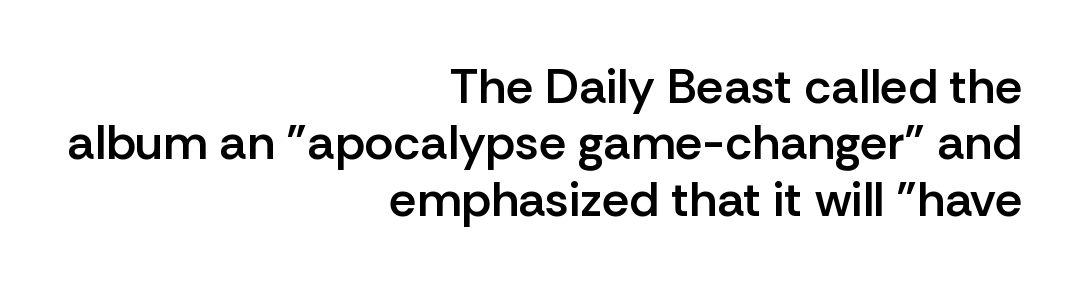
The image shows 49 px semibold sans-serif type, upright; set right-aligned, tight line spacing (1.15x), normal letter spacing, not underlined; low stroke contrast and a medium x-height.
